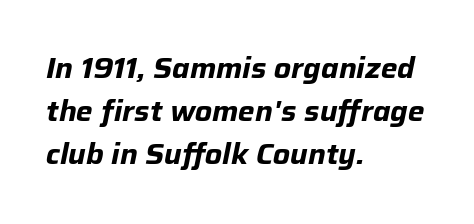
Q: Is the text bold? A: Yes.
Q: Is the text italic (slanted)? A: Yes, it leans right by about 12 degrees.
Q: Is the text underlined? A: No.
Q: How is the paragraph aligned? A: Left-aligned.
Q: Is the spacing between letters normal or unusually wide? A: Normal.
Q: Is the spacing between lines tight, normal or loose? A: Normal.
Q: Width (condensed, normal, or wide)? A: Normal.
Q: Stroke contrast? A: Low.
Q: x-height? A: Medium.
Q: Monospaced? A: No.
